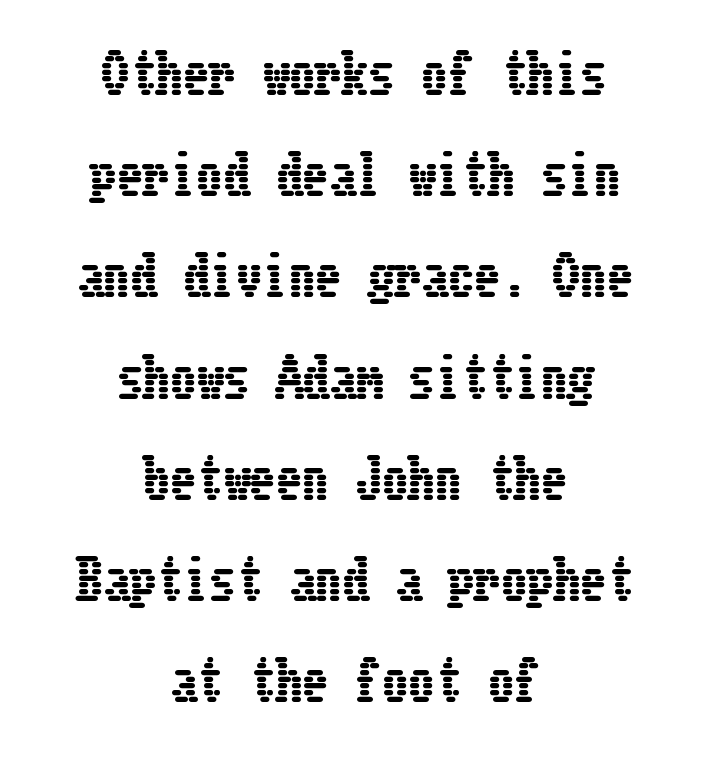
Q: Is the text italic (slanted)? A: No, it is upright.
Q: Is the text underlined? A: No.
Q: How is the paragraph aligned? A: Centered.
Q: Is the spacing between letters normal or unusually wide? A: Normal.
Q: Is the spacing between lines tight, normal or loose? A: Loose.
Q: Width (condensed, normal, or wide)? A: Condensed.
Q: Stroke contrast? A: Low.
Q: x-height? A: Medium.
